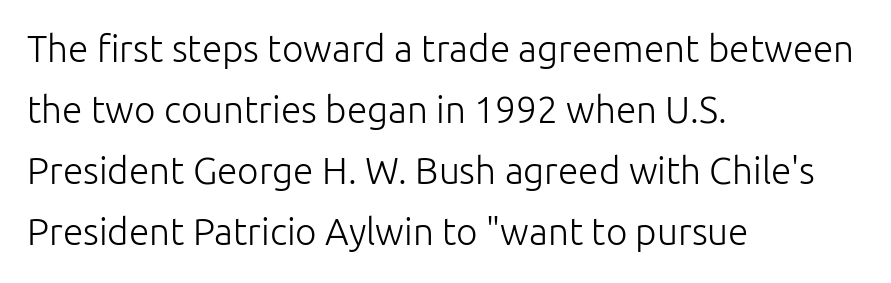
Looks like regular typesetting: each glyph gets only the width it needs. The tracking reads as untouched default to a designer's eye. Compared with a centered layout, this one pins lines to the left instead. Weight: not bold — regular or lighter. Posture: vertical.
